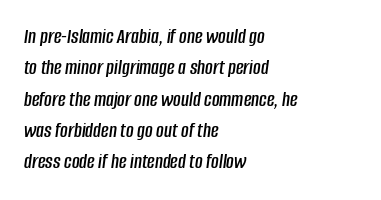
The image shows 21 px text type, italic (leaning right); set left-aligned, normal line spacing (1.49x), normal letter spacing, not underlined.
